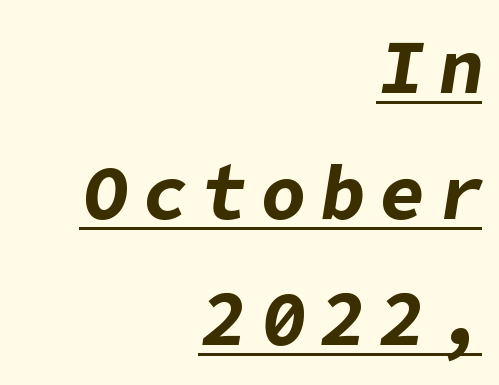
Style check: oblique. A dark, heavy texture on the line: the type is bold. Regular leading. Reading down the block, your eye finds every line finishing at a fixed right position. A rule runs beneath these lines of type.
